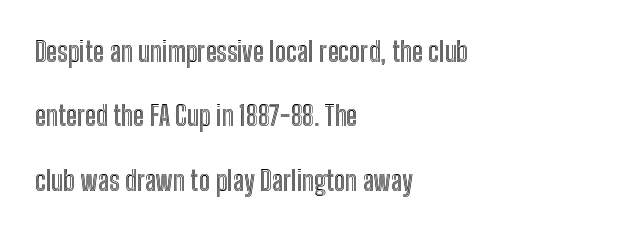
{"italic": "no", "underline": "no", "align": "left", "line_spacing": "loose", "line_spacing_ratio": 2.38, "letter_spacing": "normal", "letter_spacing_em": 0.0, "glyph_px": 27}
